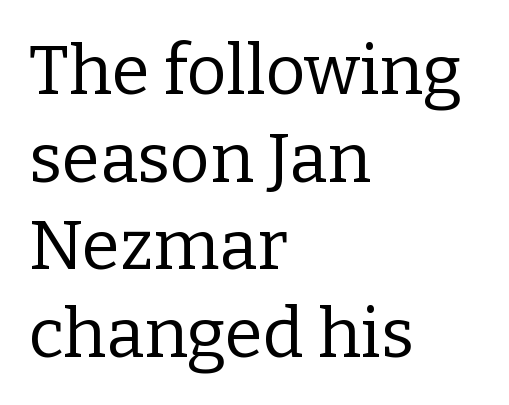
The image shows 69 px regular-weight serif type, upright; set left-aligned, normal line spacing (1.27x), normal letter spacing, not underlined; low stroke contrast and a medium x-height.
